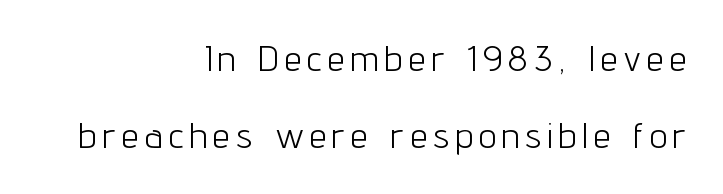
{"serif": "no", "italic": "no", "bold": "no", "weight": "light", "width": "condensed", "stroke_contrast": "low", "x_height": "medium", "monospaced": "no", "underline": "no", "align": "right", "line_spacing": "loose", "line_spacing_ratio": 2.2, "glyph_px": 35}
